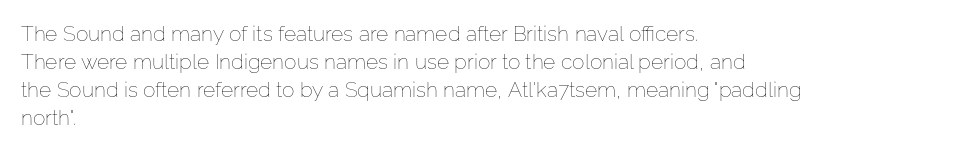
The paragraph has a hard left edge and a soft right edge. Rows of type keep a routine distance in the vertical direction. The letters sit at their default tracking, neither squeezed nor spread. Posture: vertical.
